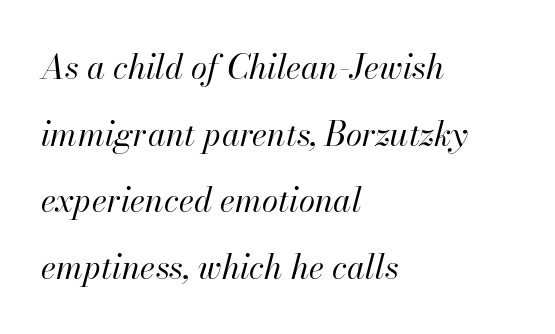
{"italic": "yes", "lean": "right", "slant_degrees": 13, "bold": "no", "weight": "regular", "width": "normal", "stroke_contrast": "high", "x_height": "small", "monospaced": "no", "underline": "no", "align": "left", "line_spacing": "loose", "line_spacing_ratio": 2.02, "letter_spacing": "normal", "letter_spacing_em": 0.0, "glyph_px": 33}
